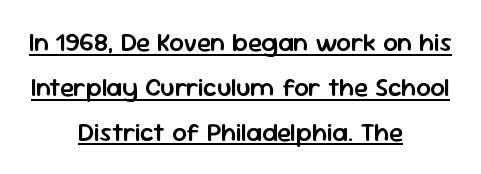
The image shows 26 px text type, upright; set centered, line spacing 1.73x, normal letter spacing, underlined.
